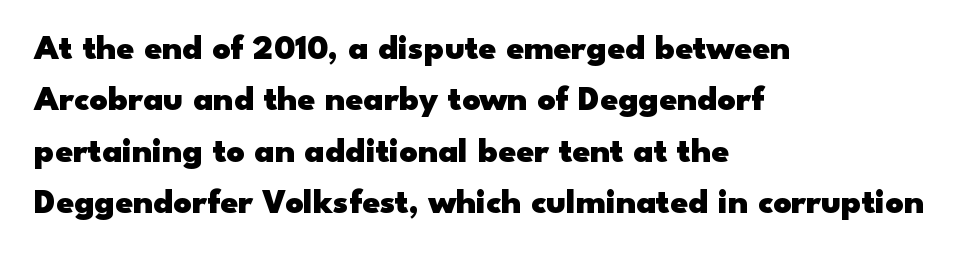
Q: Is the text bold? A: Yes.
Q: Is the text italic (slanted)? A: No, it is upright.
Q: Is the typeface a serif or a sans-serif typeface? A: Sans-serif.
Q: Is the text underlined? A: No.
Q: How is the paragraph aligned? A: Left-aligned.
Q: Is the spacing between letters normal or unusually wide? A: Normal.
Q: Is the spacing between lines tight, normal or loose? A: Normal.
Q: Width (condensed, normal, or wide)? A: Wide.
Q: Stroke contrast? A: Low.
Q: x-height? A: Small.
Q: Monospaced? A: No.
